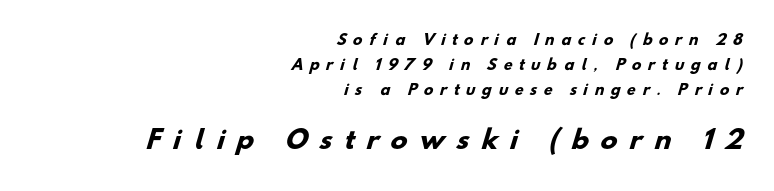
The glyphs are unaccompanied by any horizontal stroke below them. Typeset ragged left — the right edge is the straight one. Whoever set this made the second block the dominant, larger element. The passage shown has open, widely tracked lettering throughout. Caption: bold face, heavy strokes.
